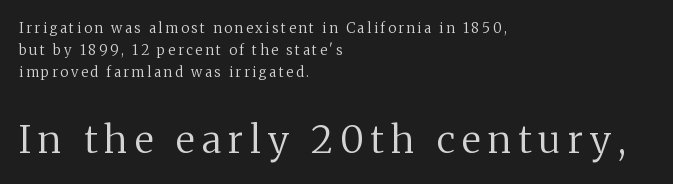
The image shows 38 px regular-weight serif type, upright; set left-aligned, normal line spacing (1.57x), not underlined; the second (bottom) block is 2.71x larger; medium stroke contrast and a medium x-height.
